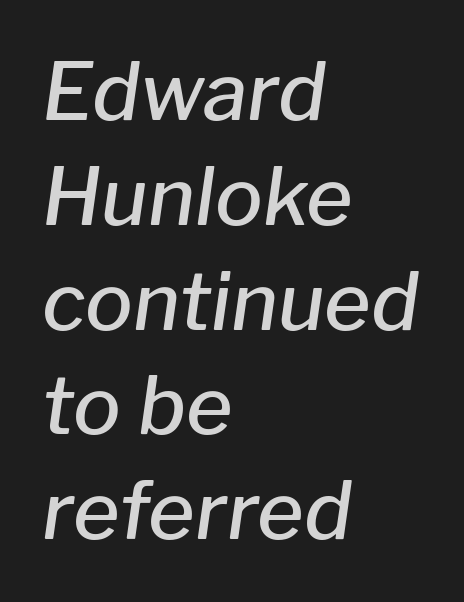
Italic: yes, the glyphs are oblique. The lines are quadded left. The sample has been set in demibold, a notch under bold. The designer left line spacing at the default. Looks like regular typesetting: each glyph gets only the width it needs.
